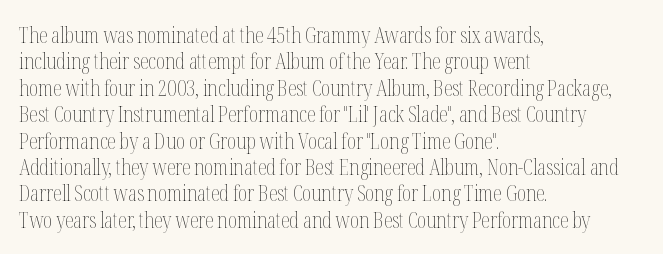
The image shows 22 px text type, upright; set left-aligned, line spacing 1.2x, normal letter spacing, not underlined.
